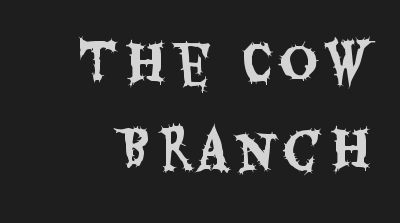
Whoever set this chose a conventional vertical rhythm. Descender tails drop into unmarked territory. These lines are rendered in a variable-pitch font. I'd call this a sans setting — the letters go barefoot.
